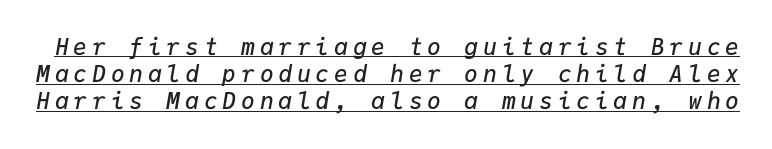
Q: Is the text bold? A: Semi-bold.
Q: Is the text italic (slanted)? A: Yes, it leans right by about 9 degrees.
Q: Is the text underlined? A: Yes.
Q: Is the spacing between letters normal or unusually wide? A: Unusually wide.
